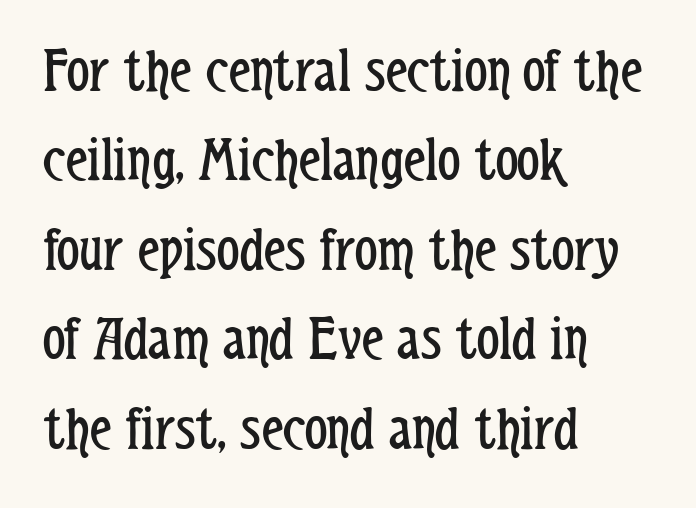
Q: Is the text bold? A: No.
Q: Is the text italic (slanted)? A: No, it is upright.
Q: Is the typeface a serif or a sans-serif typeface? A: Sans-serif.
Q: Is the text underlined? A: No.
Q: How is the paragraph aligned? A: Left-aligned.
Q: Is the spacing between letters normal or unusually wide? A: Normal.
Q: Is the spacing between lines tight, normal or loose? A: Normal.
Q: Width (condensed, normal, or wide)? A: Condensed.
Q: Stroke contrast? A: Low.
Q: x-height? A: Medium.
Q: Monospaced? A: No.
